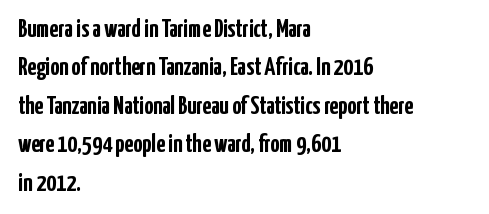
{"italic": "no", "bold": "yes", "underline": "no", "align": "left", "line_spacing": "normal", "line_spacing_ratio": 1.54, "letter_spacing": "normal", "letter_spacing_em": 0.0, "glyph_px": 25}
